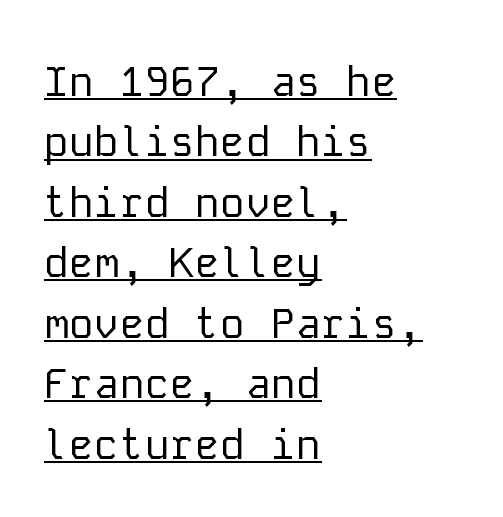
{"serif": "no", "italic": "no", "bold": "no", "weight": "regular", "width": "normal", "stroke_contrast": "low", "x_height": "medium", "monospaced": "yes", "underline": "yes", "align": "left", "line_spacing": "normal", "line_spacing_ratio": 1.44, "letter_spacing": "normal", "letter_spacing_em": 0.0, "glyph_px": 42}
